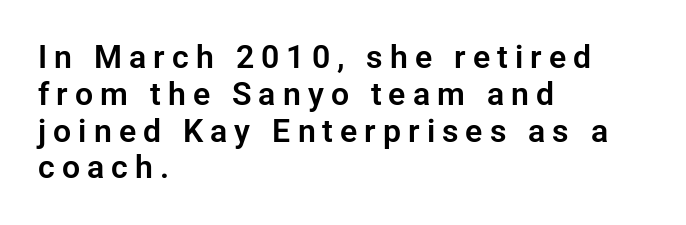
{"serif": "no", "italic": "no", "width": "normal", "stroke_contrast": "low", "x_height": "medium", "monospaced": "no", "underline": "no", "align": "left", "line_spacing": "tight", "line_spacing_ratio": 1.15, "letter_spacing": "wide", "letter_spacing_em": 0.22, "glyph_px": 32}
